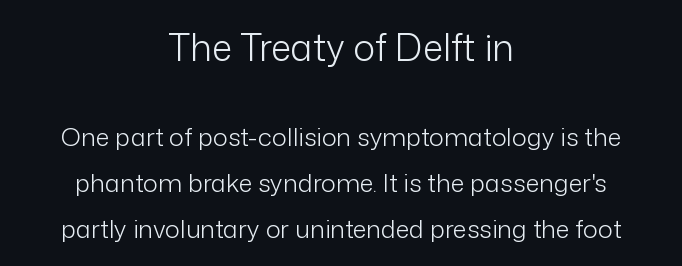
Q: Is the text bold? A: No.
Q: Is the text italic (slanted)? A: No, it is upright.
Q: Is the typeface a serif or a sans-serif typeface? A: Sans-serif.
Q: Is the text underlined? A: No.
Q: How is the paragraph aligned? A: Centered.
Q: Is the spacing between letters normal or unusually wide? A: Normal.
Q: Which block of text is set in a larger size, the first (top) or the second (bottom)? A: The first (top) one.
Q: Width (condensed, normal, or wide)? A: Normal.
Q: Stroke contrast? A: Low.
Q: x-height? A: Medium.
Q: Monospaced? A: No.
